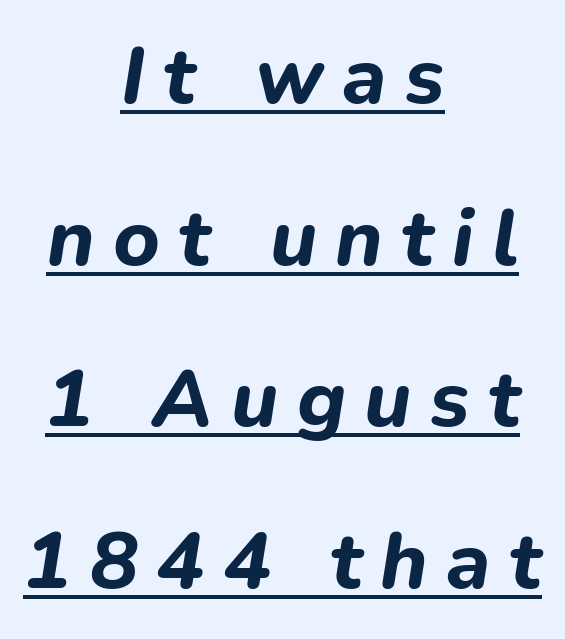
The image shows 80 px bold type, italic (leaning right); set centered, loose line spacing (2.02x), unusually wide letter spacing (+0.23 em), underlined; low stroke contrast and a medium x-height.
